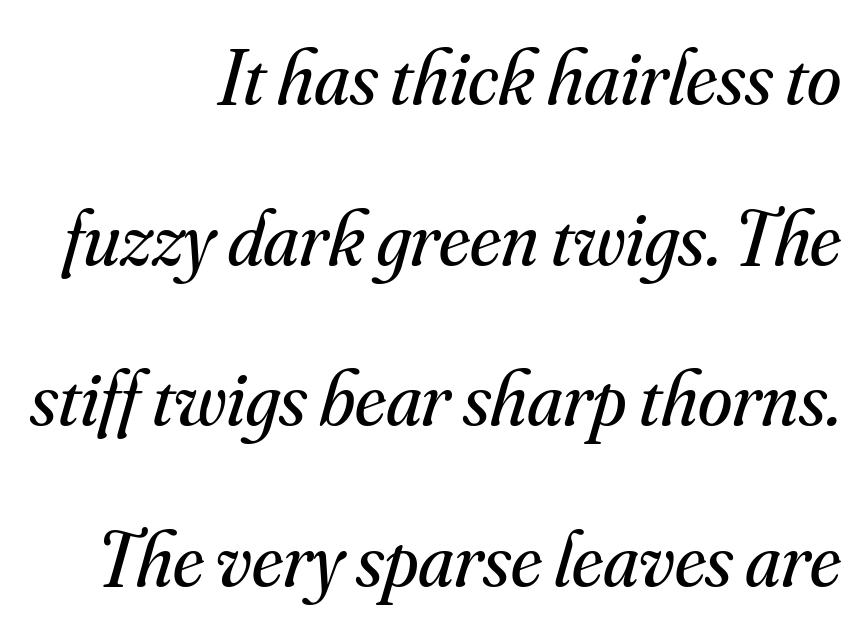
The image shows 78 px regular-weight serif type, italic (leaning right); set right-aligned, loose line spacing (2.06x), normal letter spacing, not underlined; medium stroke contrast and a small x-height.
